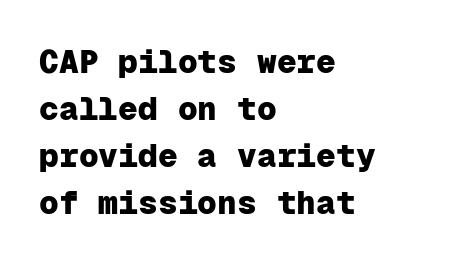
I'd describe the lettering as bold — thick and assertive. Is this a fixed-width face? Yes — each glyph sits in an identical cell. Look at the tracking — it's just the regular setting, nothing added. Beneath every word, the page is bare. The designer went with a sans here, leaving each stem footless. Ascenders rise straight up at ninety degrees.
